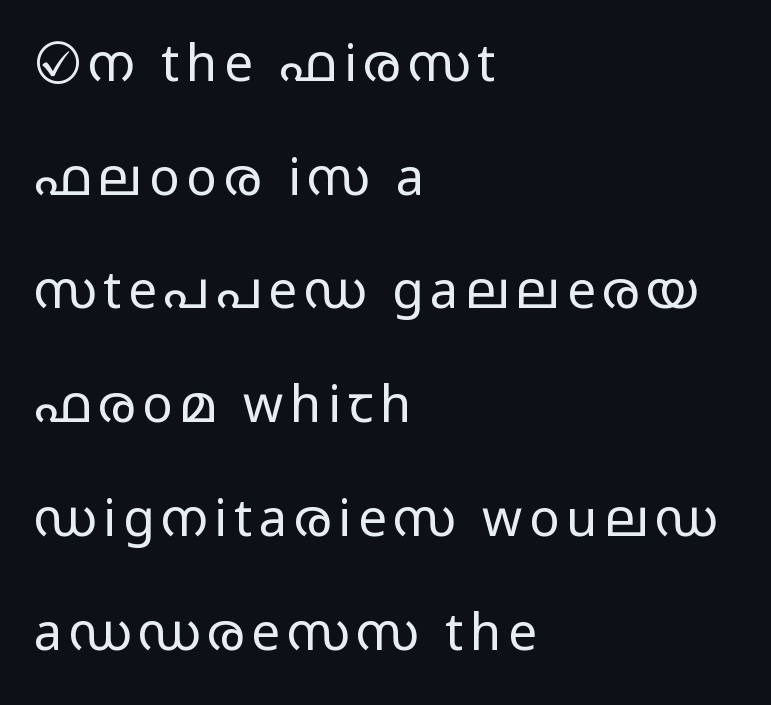
Q: Is the text bold? A: No.
Q: Is the text italic (slanted)? A: No, it is upright.
Q: Is the typeface a serif or a sans-serif typeface? A: Sans-serif.
Q: Is the text underlined? A: No.
Q: How is the paragraph aligned? A: Left-aligned.
Q: Is the spacing between lines tight, normal or loose? A: Loose.
Q: Width (condensed, normal, or wide)? A: Wide.
Q: Stroke contrast? A: Low.
Q: x-height? A: Medium.
Q: Monospaced? A: No.
